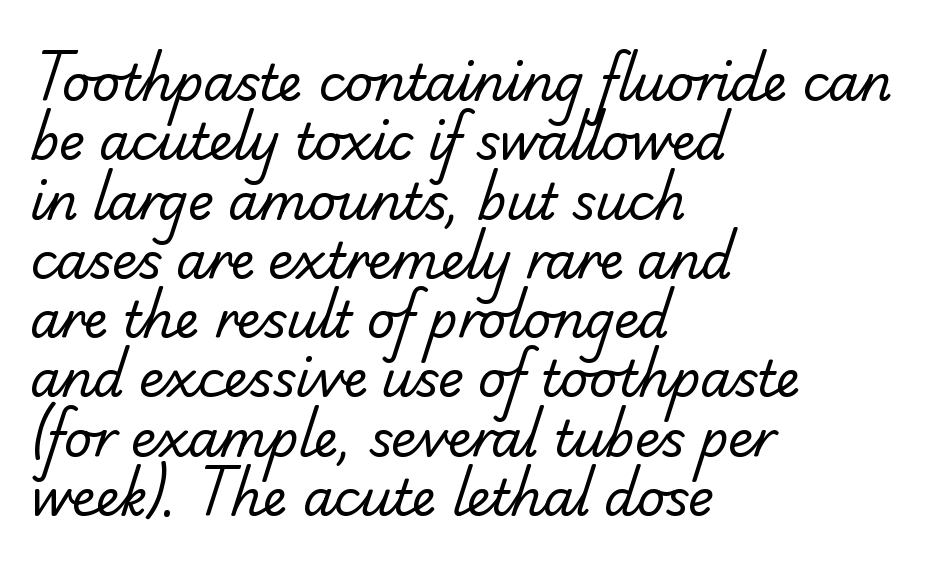
Q: Is the text bold? A: No.
Q: Is the typeface a serif or a sans-serif typeface? A: Sans-serif.
Q: Is the text underlined? A: No.
Q: How is the paragraph aligned? A: Left-aligned.
Q: Is the spacing between letters normal or unusually wide? A: Normal.
Q: Width (condensed, normal, or wide)? A: Normal.
Q: Stroke contrast? A: Low.
Q: x-height? A: Small.
Q: Monospaced? A: No.
